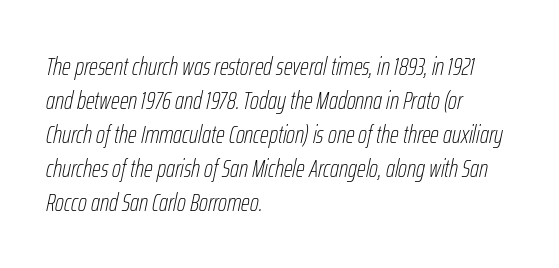
The image shows 25 px text type, italic (leaning right); set left-aligned, normal line spacing (1.36x), normal letter spacing, not underlined.
